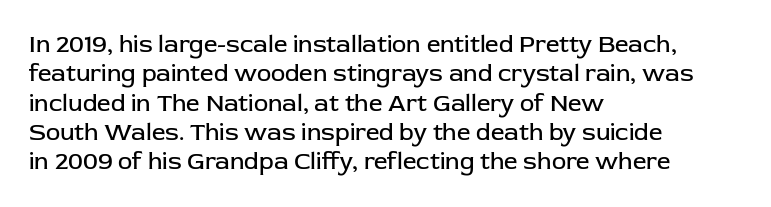
Notice how the stems are strictly vertical — no italics here. Standard letterfit; no display-style spreading of the glyphs. The space beneath each line is pristine and unruled. Counters stay open thanks to moderate or lighter strokes. A classic flush-left, rag-right setting is used for this passage.
